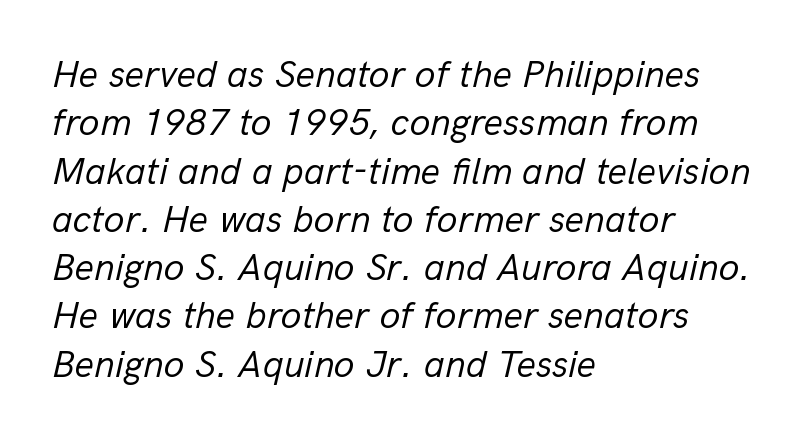
{"italic": "yes", "lean": "right", "slant_degrees": 13, "bold": "no", "weight": "regular", "width": "normal", "stroke_contrast": "low", "x_height": "medium", "monospaced": "no", "underline": "no", "align": "left", "line_spacing": "normal", "line_spacing_ratio": 1.27, "letter_spacing": "normal", "letter_spacing_em": 0.0, "glyph_px": 38}
